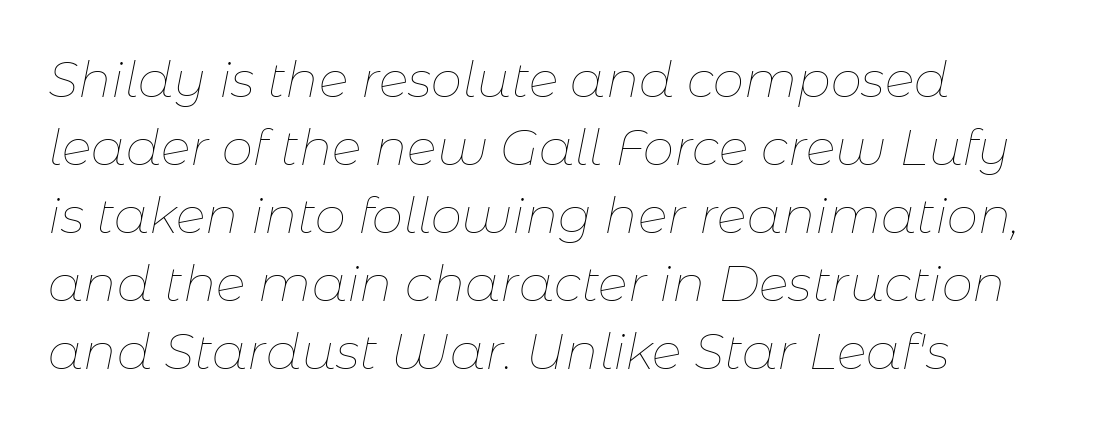
Q: Is the text bold? A: No.
Q: Is the text italic (slanted)? A: Yes, it leans right by about 11 degrees.
Q: Is the text underlined? A: No.
Q: How is the paragraph aligned? A: Left-aligned.
Q: Is the spacing between letters normal or unusually wide? A: Normal.
Q: Is the spacing between lines tight, normal or loose? A: Normal.
Q: Width (condensed, normal, or wide)? A: Normal.
Q: Stroke contrast? A: Low.
Q: x-height? A: Medium.
Q: Monospaced? A: No.
